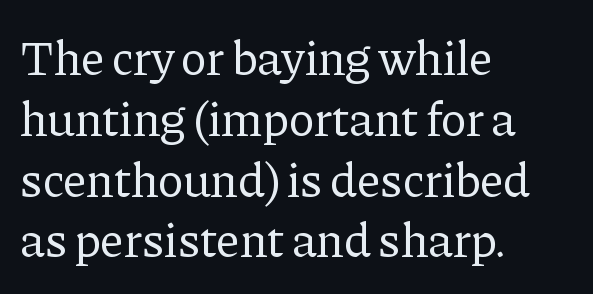
{"serif": "yes", "italic": "no", "bold": "no", "weight": "regular", "width": "normal", "stroke_contrast": "low", "x_height": "medium", "monospaced": "no", "underline": "no", "align": "left", "line_spacing_ratio": 1.24, "letter_spacing": "normal", "letter_spacing_em": 0.0, "glyph_px": 49}
